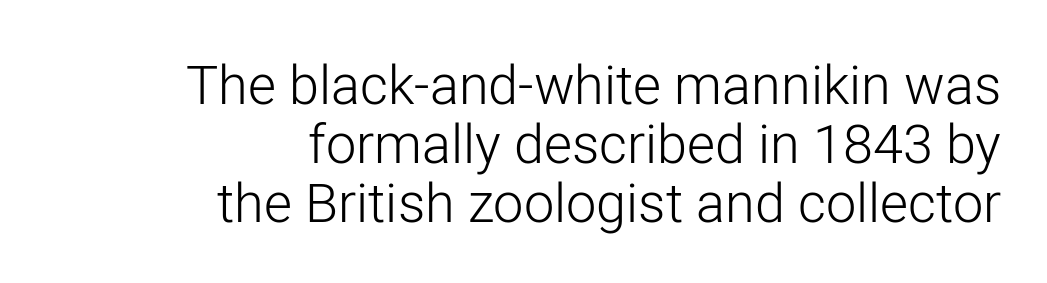
Q: Is the text bold? A: No.
Q: Is the text italic (slanted)? A: No, it is upright.
Q: Is the typeface a serif or a sans-serif typeface? A: Sans-serif.
Q: Is the text underlined? A: No.
Q: How is the paragraph aligned? A: Right-aligned.
Q: Is the spacing between letters normal or unusually wide? A: Normal.
Q: Is the spacing between lines tight, normal or loose? A: Tight.
Q: Width (condensed, normal, or wide)? A: Normal.
Q: Stroke contrast? A: Low.
Q: x-height? A: Medium.
Q: Monospaced? A: No.
